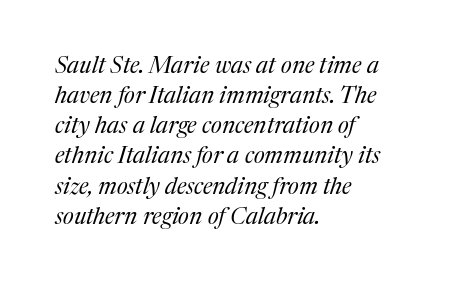
The image shows 23 px text type, italic (leaning right); set left-aligned, normal line spacing (1.31x), normal letter spacing, not underlined.
